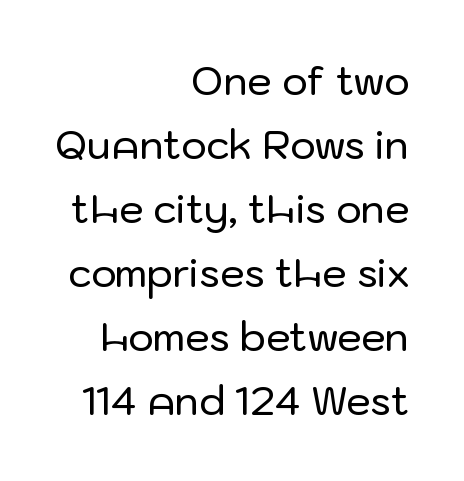
Q: Is the text italic (slanted)? A: No, it is upright.
Q: Is the typeface a serif or a sans-serif typeface? A: Sans-serif.
Q: Is the text underlined? A: No.
Q: How is the paragraph aligned? A: Right-aligned.
Q: Is the spacing between letters normal or unusually wide? A: Normal.
Q: Is the spacing between lines tight, normal or loose? A: Normal.
Q: Width (condensed, normal, or wide)? A: Normal.
Q: Stroke contrast? A: Low.
Q: x-height? A: Medium.
Q: Monospaced? A: No.
